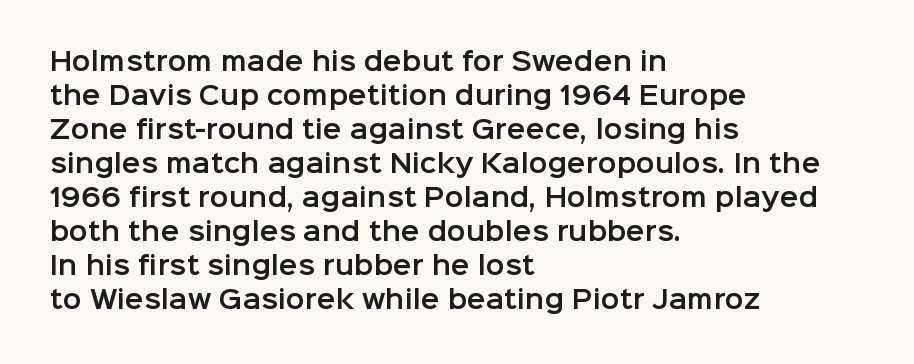
These lines were composed using upright roman letters. Line beginnings align vertically; line endings do not. Quick note: underline off. Nobody touched the tracking dial on this one. Leading matches the norm, producing a regular column.
